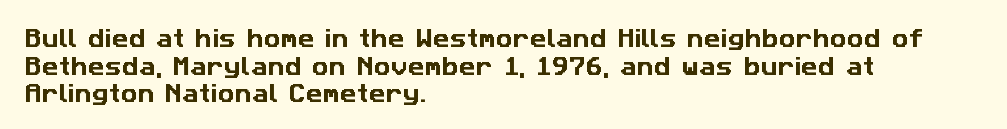
Q: Is the text underlined? A: No.
Q: How is the paragraph aligned? A: Left-aligned.
Q: Is the spacing between letters normal or unusually wide? A: Normal.
Q: Is the spacing between lines tight, normal or loose? A: Normal.
